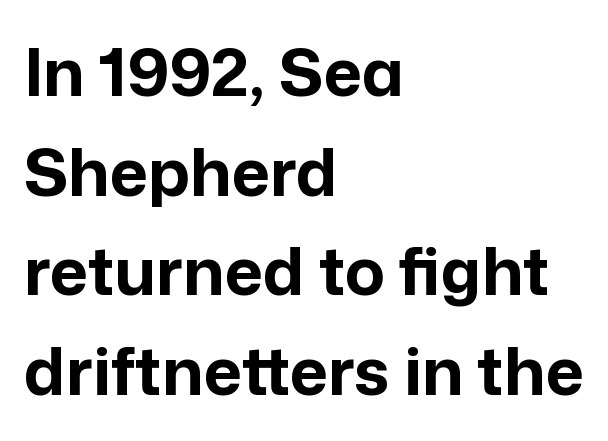
{"serif": "no", "italic": "no", "bold": "yes", "weight": "bold", "width": "normal", "stroke_contrast": "low", "x_height": "medium", "monospaced": "no", "underline": "no", "align": "left", "line_spacing": "normal", "line_spacing_ratio": 1.51, "letter_spacing": "normal", "letter_spacing_em": 0.0, "glyph_px": 66}
